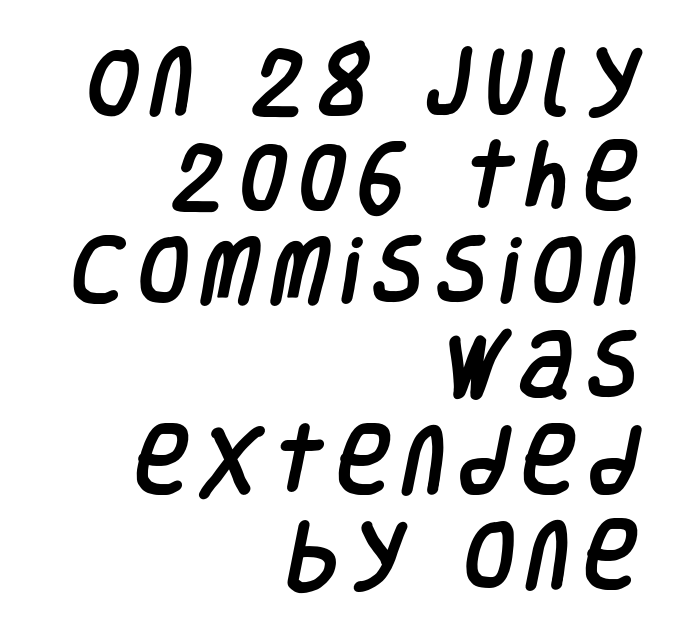
{"serif": "no", "width": "condensed", "stroke_contrast": "low", "x_height": "large", "monospaced": "no", "underline": "no", "align": "right", "line_spacing": "normal", "line_spacing_ratio": 1.28, "glyph_px": 74}
